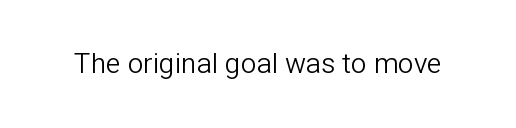
Q: Is the text bold? A: No.
Q: Is the text italic (slanted)? A: No, it is upright.
Q: Is the typeface a serif or a sans-serif typeface? A: Sans-serif.
Q: Is the text underlined? A: No.
Q: Is the spacing between letters normal or unusually wide? A: Normal.
Q: Width (condensed, normal, or wide)? A: Normal.
Q: Stroke contrast? A: Low.
Q: x-height? A: Medium.
Q: Monospaced? A: No.
